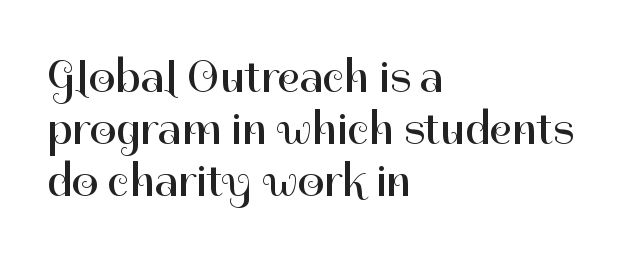
The image shows 47 px regular-weight sans-serif type, upright; set left-aligned, tight line spacing (1.11x), normal letter spacing, not underlined; high stroke contrast and a medium x-height.
